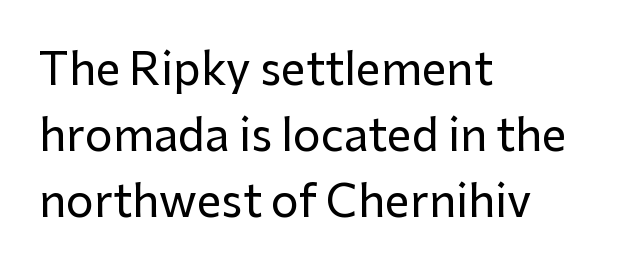
The image shows 44 px sans-serif type, upright; set left-aligned, normal line spacing (1.5x), normal letter spacing, not underlined; low stroke contrast and a medium x-height.
